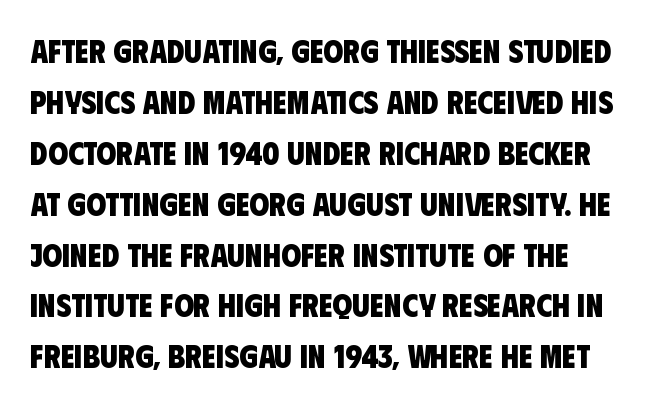
The image shows 32 px heavy, condensed sans-serif type; set normal line spacing (1.59x), normal letter spacing, not underlined; low stroke contrast and a large x-height.
